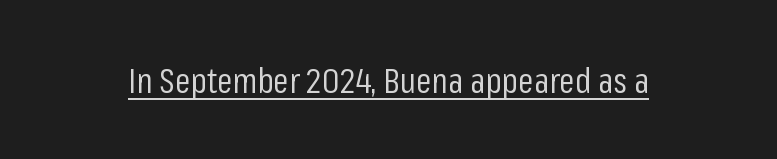
The image shows 35 px regular-weight, condensed sans-serif type, upright; set normal letter spacing, underlined; low stroke contrast and a medium x-height.
